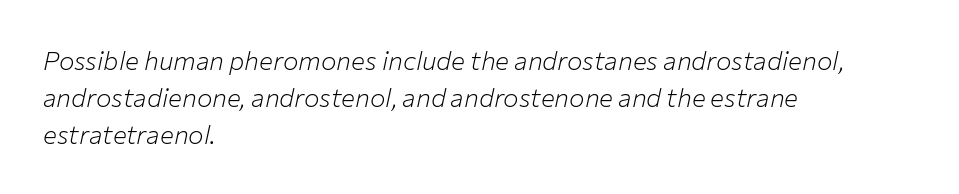
{"italic": "yes", "lean": "right", "slant_degrees": 12, "bold": "no", "underline": "no", "align": "left", "line_spacing": "normal", "line_spacing_ratio": 1.43, "letter_spacing": "normal", "letter_spacing_em": 0.0, "glyph_px": 26}
